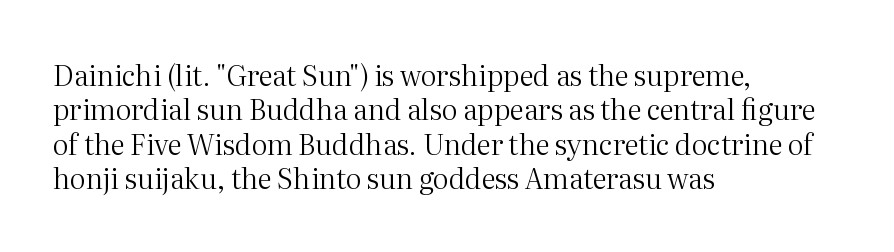
The rendering uses natural spacing where letterforms have individual widths. The compositor pushed each line to the left boundary. Does extra space separate the letters? No, they use regular spacing. Stem width sits at or under what a default text font uses.
